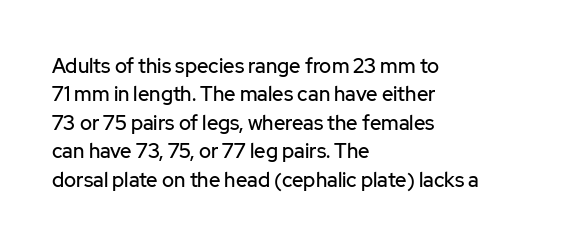
{"italic": "no", "underline": "no", "align": "left", "line_spacing": "normal", "line_spacing_ratio": 1.42, "letter_spacing": "normal", "letter_spacing_em": 0.0, "glyph_px": 20}
